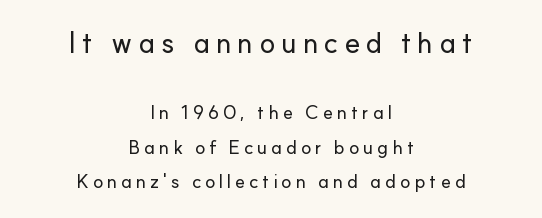
The image shows 29 px sans-serif type, upright; set centered, line spacing 1.82x, unusually wide letter spacing (+0.2 em), not underlined; the first (top) block is 1.53x larger; low stroke contrast and a small x-height.
